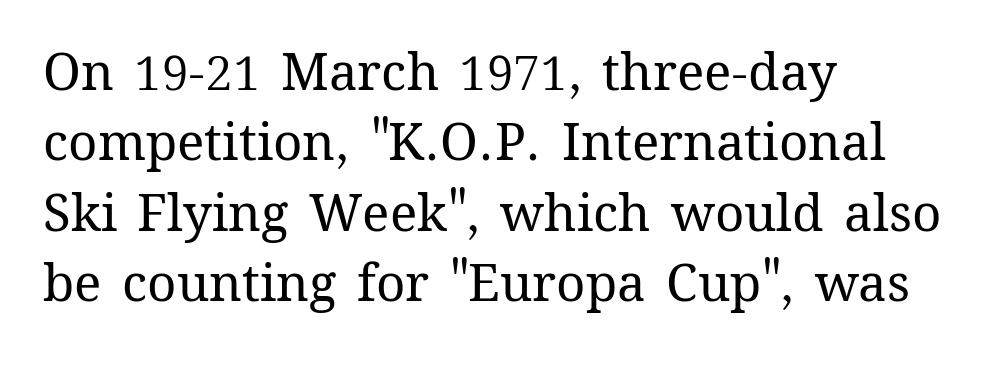
{"italic": "no", "bold": "no", "weight": "regular", "width": "normal", "stroke_contrast": "medium", "x_height": "medium", "monospaced": "no", "underline": "no", "align": "left", "line_spacing": "normal", "line_spacing_ratio": 1.38, "letter_spacing": "normal", "letter_spacing_em": 0.0, "glyph_px": 51}
